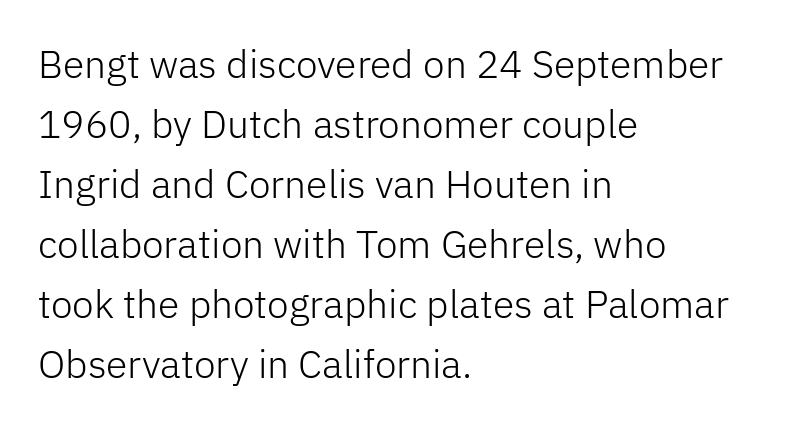
Descender tails drop into unmarked territory. Caption: multi-line text, flush left, ragged right. Quick note: not italic, upright. This sample has the flowing, uneven cadence of proportional lettering. Regular leading.
